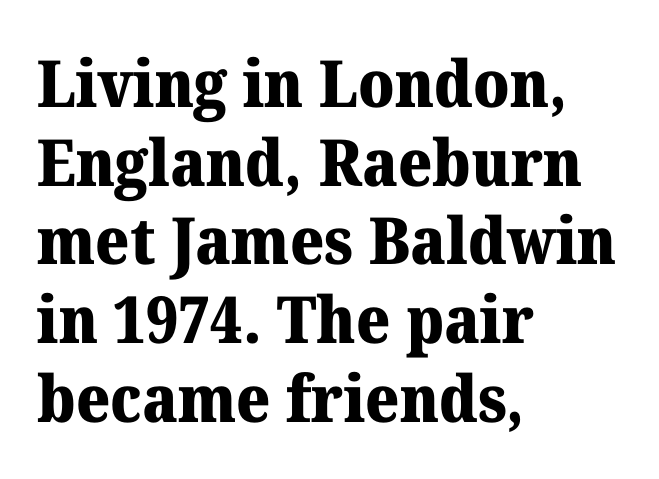
Q: Is the text bold? A: Yes.
Q: Is the text italic (slanted)? A: No, it is upright.
Q: Is the typeface a serif or a sans-serif typeface? A: Serif.
Q: Is the text underlined? A: No.
Q: How is the paragraph aligned? A: Left-aligned.
Q: Is the spacing between letters normal or unusually wide? A: Normal.
Q: Width (condensed, normal, or wide)? A: Normal.
Q: Stroke contrast? A: Medium.
Q: x-height? A: Medium.
Q: Monospaced? A: No.
